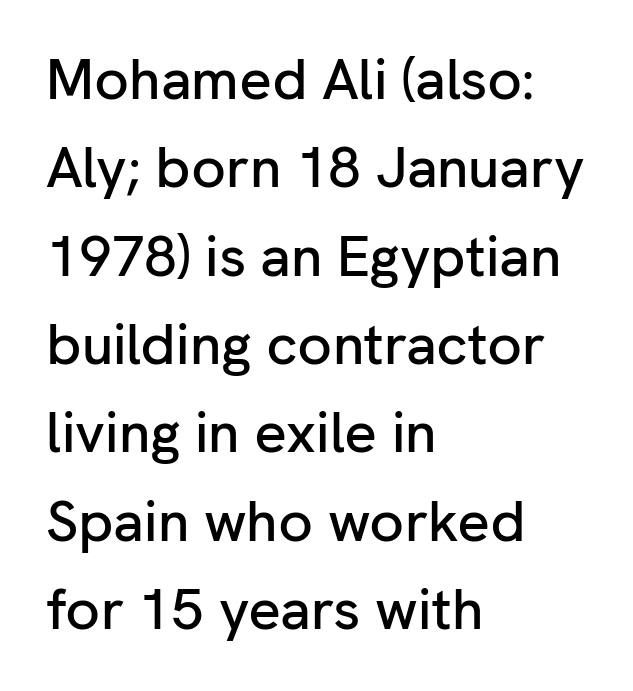
The image shows 57 px sans-serif type, upright; set left-aligned, normal line spacing (1.55x), normal letter spacing, not underlined; low stroke contrast and a medium x-height.
